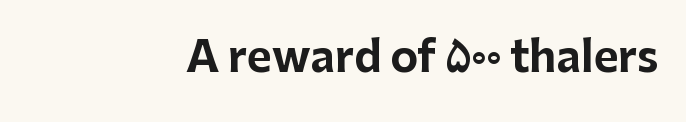
{"serif": "no", "italic": "no", "bold": "yes", "weight": "bold", "width": "normal", "stroke_contrast": "low", "x_height": "medium", "monospaced": "no", "underline": "no", "align": "right", "letter_spacing": "normal", "letter_spacing_em": 0.0, "glyph_px": 42}
